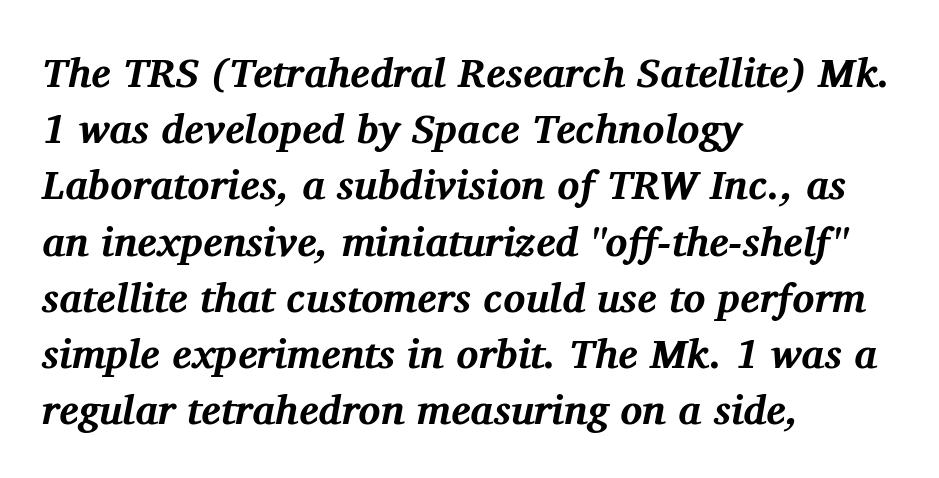
{"serif": "yes", "italic": "yes", "lean": "right", "slant_degrees": 11, "bold": "yes", "weight": "bold", "width": "normal", "stroke_contrast": "medium", "x_height": "medium", "monospaced": "no", "underline": "no", "align": "left", "line_spacing": "normal", "line_spacing_ratio": 1.37, "letter_spacing": "normal", "letter_spacing_em": 0.0, "glyph_px": 41}
